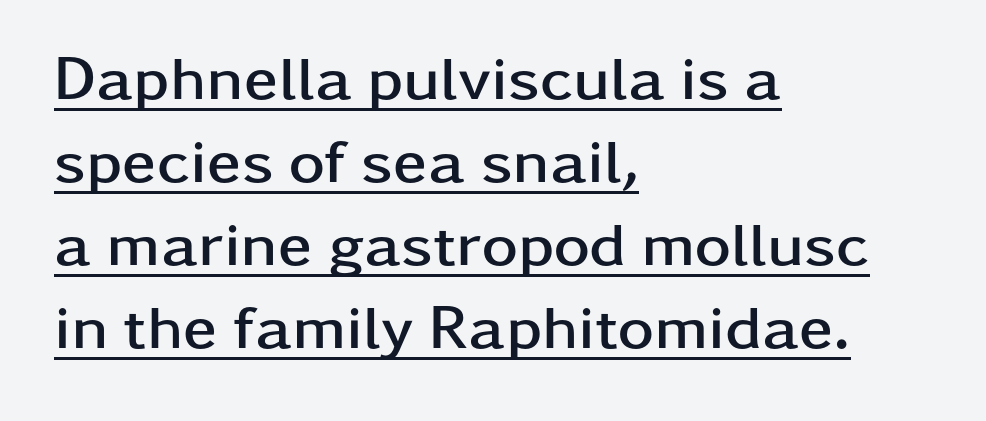
Q: Is the text bold? A: Yes.
Q: Is the text italic (slanted)? A: No, it is upright.
Q: Is the typeface a serif or a sans-serif typeface? A: Sans-serif.
Q: Is the text underlined? A: Yes.
Q: How is the paragraph aligned? A: Left-aligned.
Q: Is the spacing between letters normal or unusually wide? A: Normal.
Q: Is the spacing between lines tight, normal or loose? A: Normal.
Q: Width (condensed, normal, or wide)? A: Wide.
Q: Stroke contrast? A: Low.
Q: x-height? A: Medium.
Q: Monospaced? A: No.
